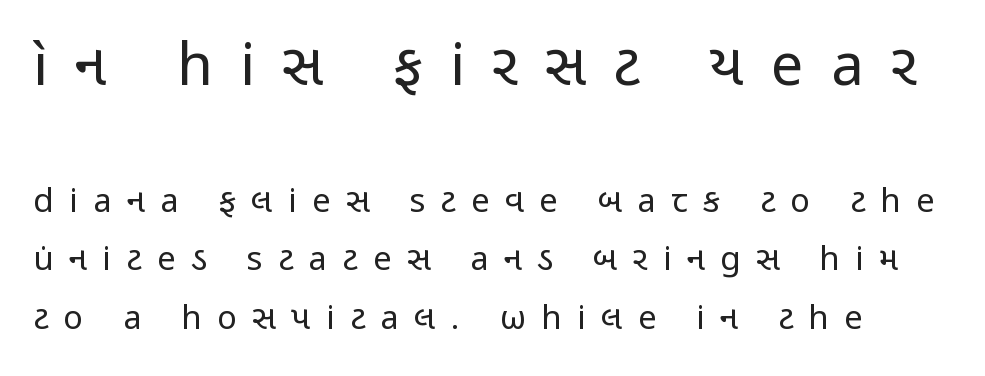
{"serif": "no", "italic": "no", "bold": "no", "weight": "regular", "width": "condensed", "stroke_contrast": "low", "x_height": "medium", "monospaced": "no", "underline": "no", "line_spacing_ratio": 1.77, "letter_spacing": "wide", "letter_spacing_em": 0.47, "larger_block": "first", "size_ratio": 1.76, "glyph_px": 58}
